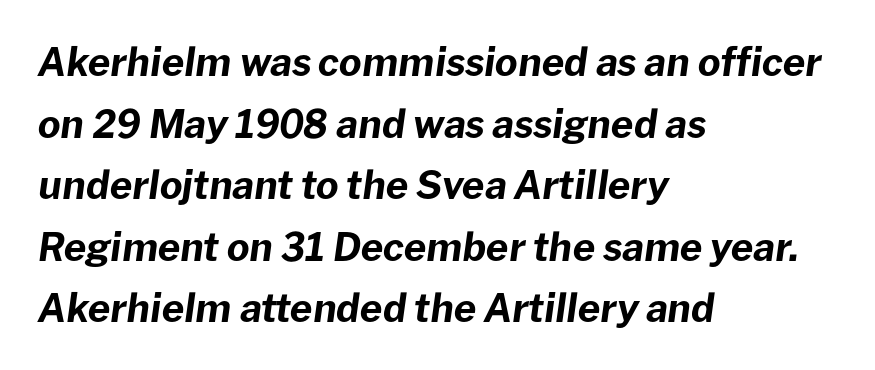
The image shows 39 px bold type, italic (leaning right); set left-aligned, normal line spacing (1.58x), normal letter spacing, not underlined; low stroke contrast and a medium x-height.
